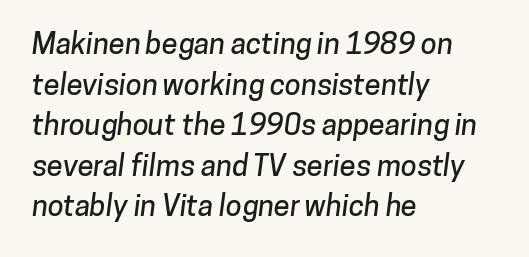
Q: Is the typeface a serif or a sans-serif typeface? A: Sans-serif.
Q: Is the text underlined? A: No.
Q: How is the paragraph aligned? A: Left-aligned.
Q: Is the spacing between letters normal or unusually wide? A: Normal.
Q: Is the spacing between lines tight, normal or loose? A: Normal.
Q: Width (condensed, normal, or wide)? A: Normal.
Q: Stroke contrast? A: Low.
Q: x-height? A: Medium.
Q: Monospaced? A: No.
